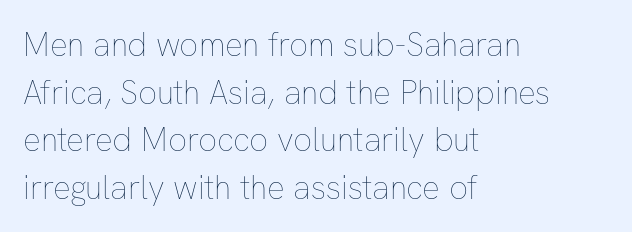
The letters advance in unequal steps, a hallmark of proportional type. Tall strokes in this sample are plumb rather than angled. No heavy texture on the line: the type isn't bold. The vertical gap from one line to the next is medium. Glyph-to-glyph distance matches everyday printed text.
